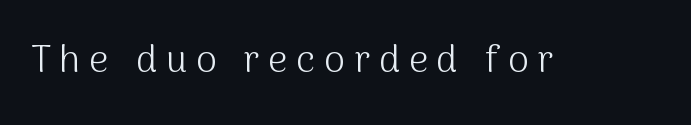
The image shows 38 px light sans-serif type, upright; set unusually wide letter spacing (+0.23 em), not underlined; medium stroke contrast and a medium x-height.
